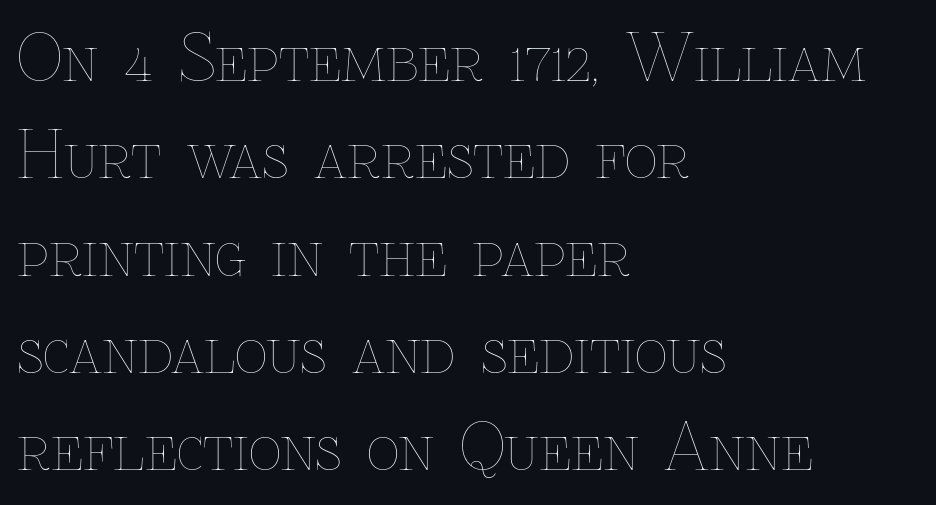
{"italic": "no", "bold": "no", "weight": "thin", "width": "normal", "stroke_contrast": "low", "x_height": "medium", "monospaced": "no", "underline": "no", "align": "left", "line_spacing": "normal", "line_spacing_ratio": 1.52, "letter_spacing": "normal", "letter_spacing_em": 0.0, "glyph_px": 64}
